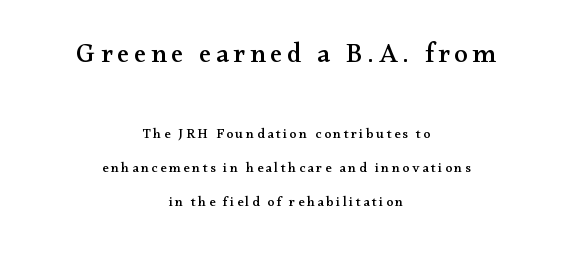
Q: Is the text italic (slanted)? A: No, it is upright.
Q: Is the text underlined? A: No.
Q: How is the paragraph aligned? A: Centered.
Q: Is the spacing between lines tight, normal or loose? A: Loose.
Q: Which block of text is set in a larger size, the first (top) or the second (bottom)? A: The first (top) one.
